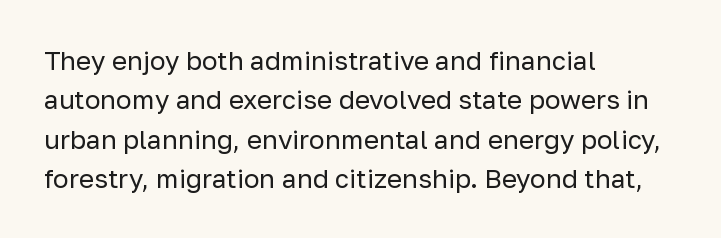
Q: Is the text bold? A: No.
Q: Is the text italic (slanted)? A: No, it is upright.
Q: Is the text underlined? A: No.
Q: How is the paragraph aligned? A: Left-aligned.
Q: Is the spacing between letters normal or unusually wide? A: Normal.
Q: Is the spacing between lines tight, normal or loose? A: Normal.
